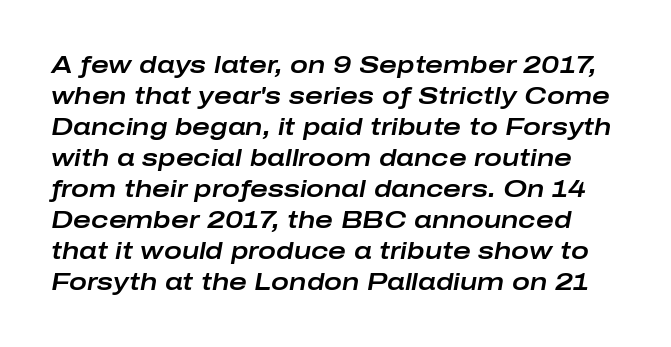
The passage shown is not underscored anywhere. The line texture is even and compact thanks to regular tracking. Rendered with sloped, italic letterforms. Honestly, the row spacing looks completely unremarkable.
